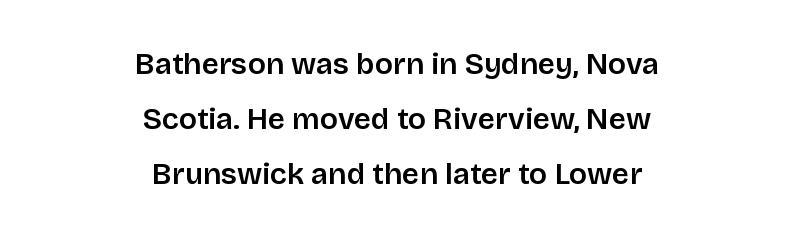
The letters advance in unequal steps, a hallmark of proportional type. The typography opts for an upright posture over an oblique one. One-word summary of the alignment: center. The type is set solid horizontally, with unmodified tracking. The space beneath each line is pristine and unruled. Each letter's strokes conclude bluntly, with no projecting serifs.
